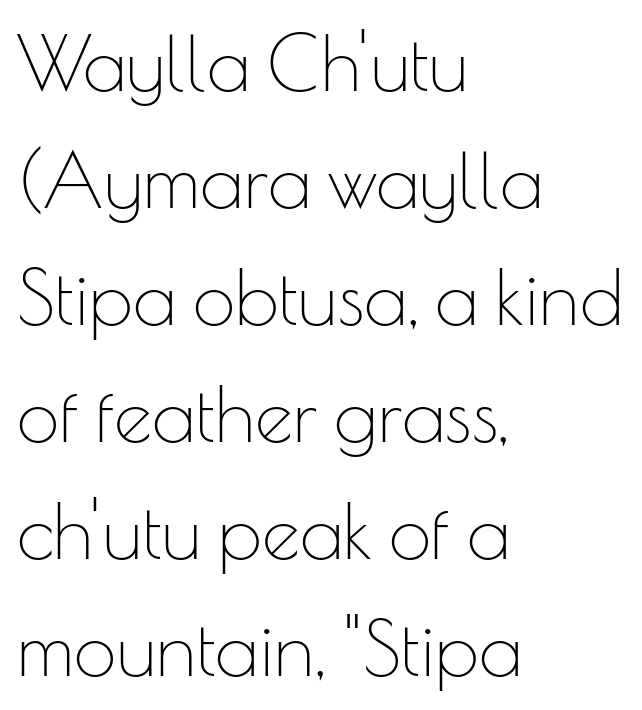
Q: Is the text bold? A: No.
Q: Is the text italic (slanted)? A: No, it is upright.
Q: Is the typeface a serif or a sans-serif typeface? A: Sans-serif.
Q: Is the text underlined? A: No.
Q: How is the paragraph aligned? A: Left-aligned.
Q: Is the spacing between letters normal or unusually wide? A: Normal.
Q: Is the spacing between lines tight, normal or loose? A: Normal.
Q: Width (condensed, normal, or wide)? A: Normal.
Q: Stroke contrast? A: Low.
Q: x-height? A: Small.
Q: Monospaced? A: No.
